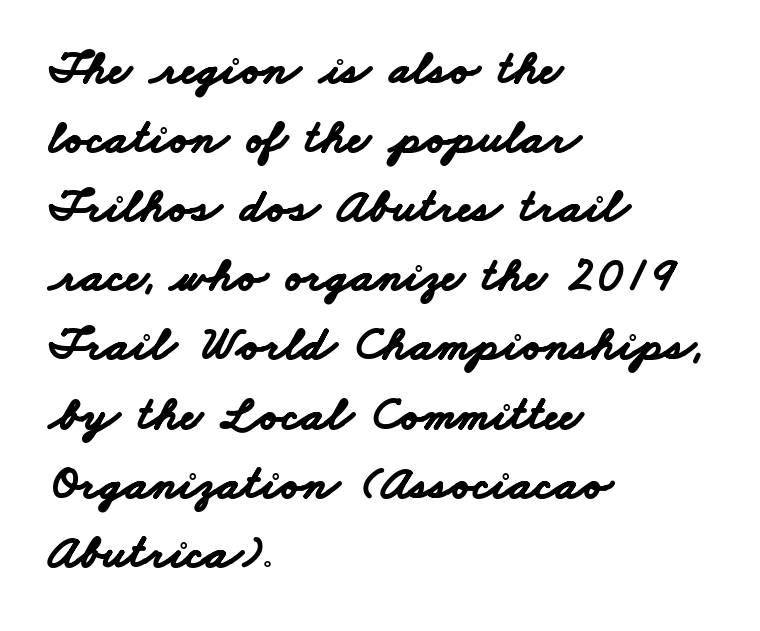
Descender tails drop into unmarked territory. You could not count columns in this text — the font is proportionally spaced. A classic flush-left, rag-right setting is used for this passage. You'd pick this weight for a headline — it's a proper bold. What stands out about the letter spacing? Nothing — it is the standard amount.
